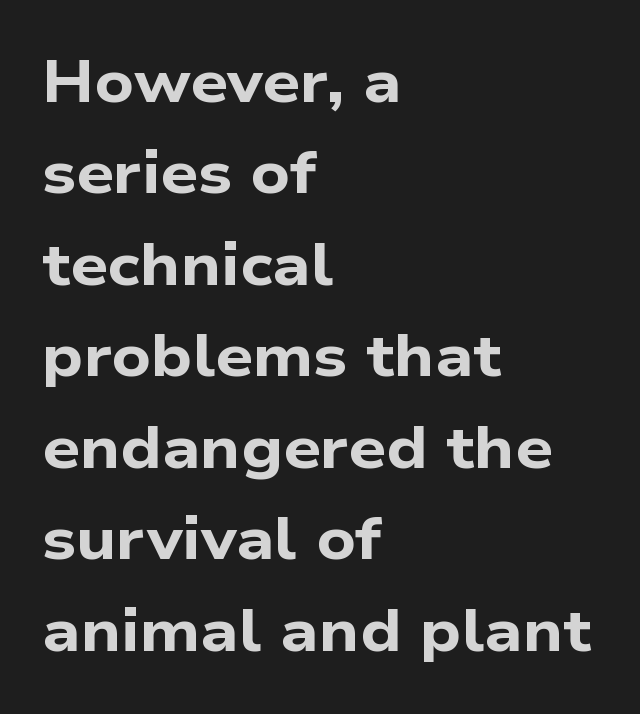
Q: Is the text bold? A: Yes.
Q: Is the typeface a serif or a sans-serif typeface? A: Sans-serif.
Q: Is the text underlined? A: No.
Q: How is the paragraph aligned? A: Left-aligned.
Q: Is the spacing between letters normal or unusually wide? A: Normal.
Q: Is the spacing between lines tight, normal or loose? A: Normal.
Q: Width (condensed, normal, or wide)? A: Wide.
Q: Stroke contrast? A: Low.
Q: x-height? A: Medium.
Q: Monospaced? A: No.
